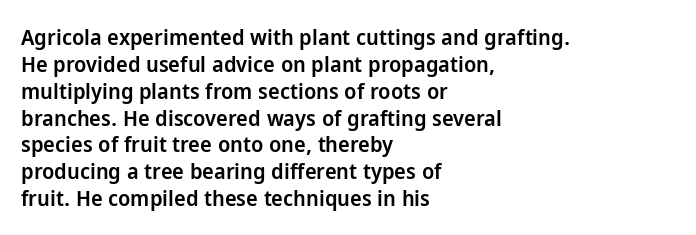
Q: Is the text bold? A: Semi-bold.
Q: Is the text italic (slanted)? A: No, it is upright.
Q: Is the text underlined? A: No.
Q: How is the paragraph aligned? A: Left-aligned.
Q: Is the spacing between letters normal or unusually wide? A: Normal.
